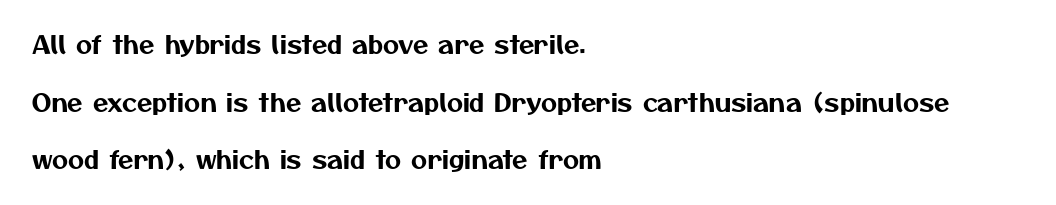
Q: Is the text underlined? A: No.
Q: How is the paragraph aligned? A: Left-aligned.
Q: Is the spacing between letters normal or unusually wide? A: Normal.
Q: Is the spacing between lines tight, normal or loose? A: Loose.
